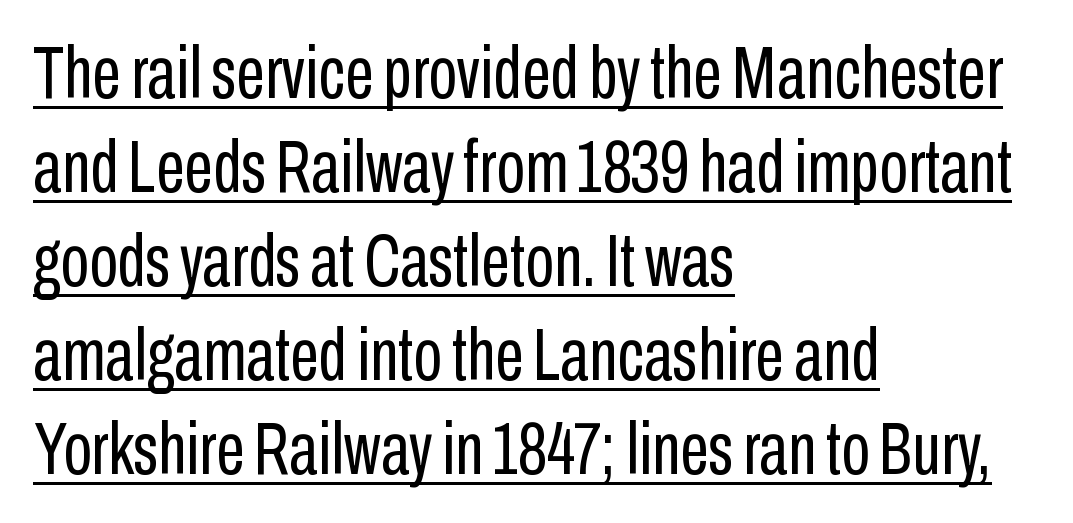
{"serif": "no", "italic": "no", "bold": "no", "weight": "regular", "width": "condensed", "stroke_contrast": "low", "x_height": "medium", "monospaced": "no", "underline": "yes", "align": "left", "line_spacing": "normal", "line_spacing_ratio": 1.27, "letter_spacing": "normal", "letter_spacing_em": 0.0, "glyph_px": 74}
